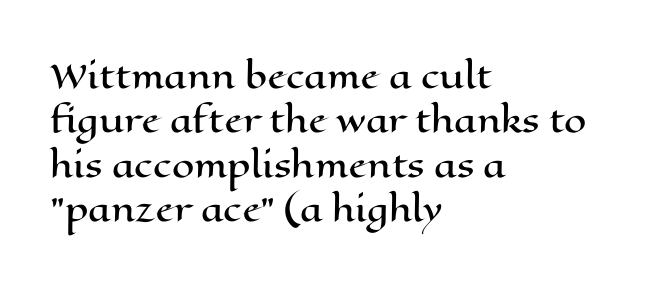
The image shows 32 px wide type, upright; set left-aligned, normal line spacing (1.39x), normal letter spacing, not underlined; high stroke contrast and a medium x-height.
